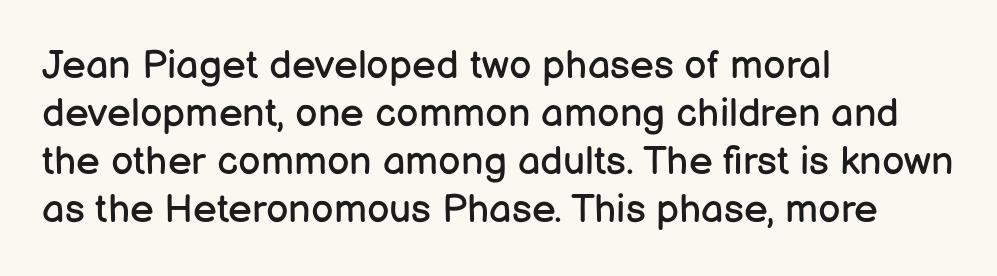
{"serif": "no", "italic": "no", "bold": "no", "weight": "regular", "width": "normal", "stroke_contrast": "low", "x_height": "medium", "monospaced": "no", "underline": "no", "align": "left", "line_spacing_ratio": 1.2, "letter_spacing": "normal", "letter_spacing_em": 0.0, "glyph_px": 40}
